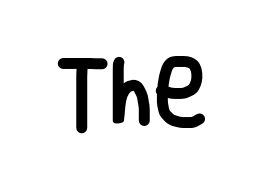
A sans-serif font was chosen for this passage. Unmarked baselines from the first word to the last. These lines are rendered in a variable-pitch font. If you drew a line through each stem, it would be perfectly vertical.
